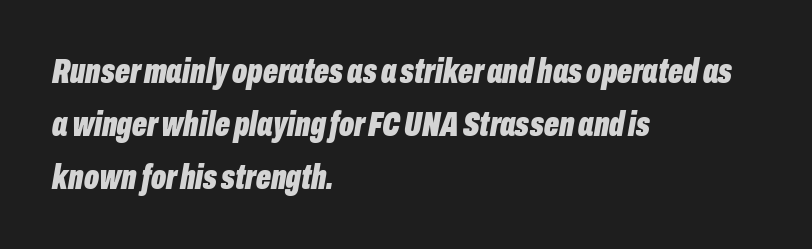
{"italic": "yes", "lean": "right", "slant_degrees": 10, "bold": "yes", "weight": "bold", "width": "condensed", "stroke_contrast": "low", "x_height": "medium", "monospaced": "no", "underline": "no", "align": "left", "line_spacing": "normal", "line_spacing_ratio": 1.51, "letter_spacing": "normal", "letter_spacing_em": 0.0, "glyph_px": 35}
